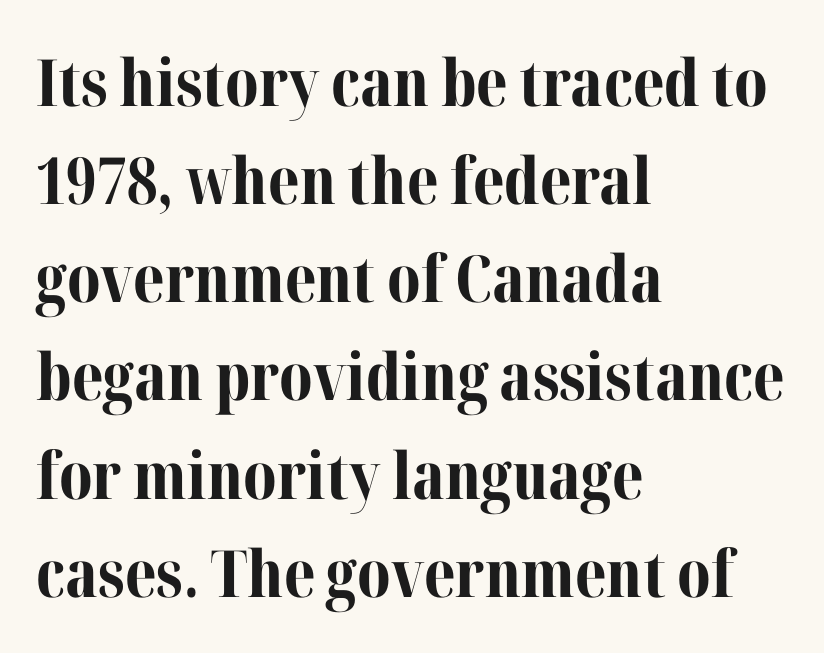
{"serif": "yes", "italic": "no", "bold": "yes", "weight": "bold", "width": "normal", "stroke_contrast": "medium", "x_height": "medium", "monospaced": "no", "underline": "no", "align": "left", "line_spacing": "normal", "line_spacing_ratio": 1.51, "letter_spacing": "normal", "letter_spacing_em": 0.0, "glyph_px": 65}
